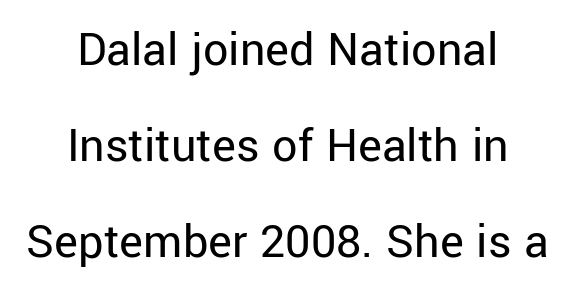
{"serif": "no", "italic": "no", "bold": "no", "weight": "regular", "width": "normal", "stroke_contrast": "low", "x_height": "medium", "monospaced": "no", "underline": "no", "align": "center", "line_spacing": "loose", "line_spacing_ratio": 1.92, "letter_spacing": "normal", "letter_spacing_em": 0.0, "glyph_px": 50}
